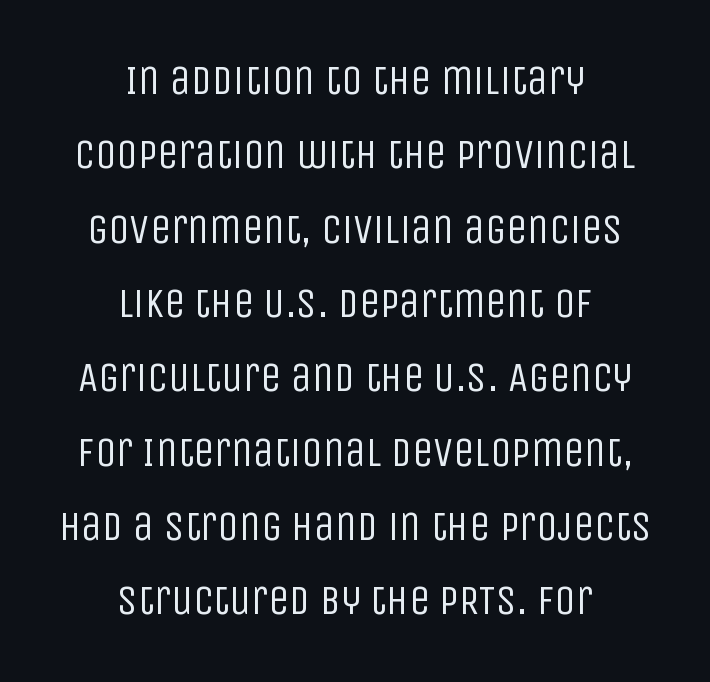
{"serif": "no", "italic": "no", "bold": "no", "weight": "regular", "width": "condensed", "stroke_contrast": "low", "x_height": "large", "monospaced": "no", "underline": "no", "align": "center", "line_spacing_ratio": 1.77, "letter_spacing": "normal", "letter_spacing_em": 0.0, "glyph_px": 42}
